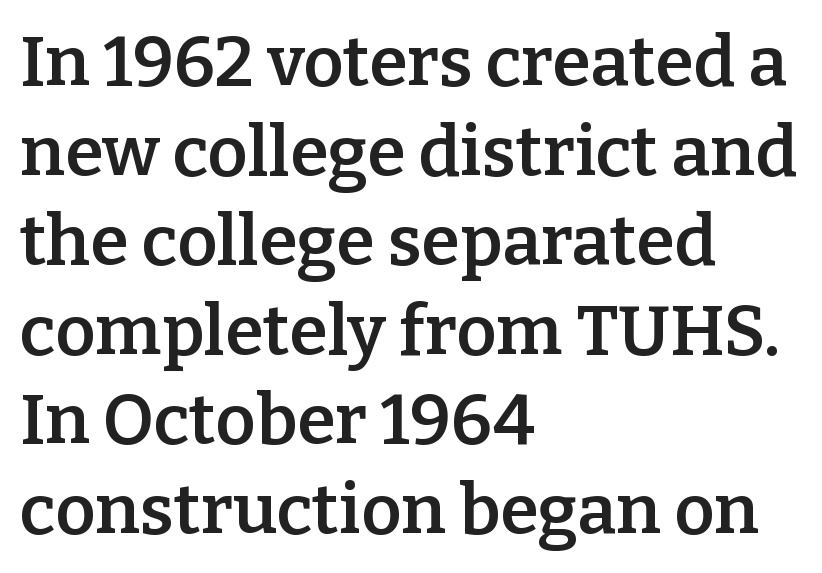
Q: Is the text bold? A: Semi-bold.
Q: Is the text italic (slanted)? A: No, it is upright.
Q: Is the typeface a serif or a sans-serif typeface? A: Serif.
Q: Is the text underlined? A: No.
Q: How is the paragraph aligned? A: Left-aligned.
Q: Is the spacing between letters normal or unusually wide? A: Normal.
Q: Is the spacing between lines tight, normal or loose? A: Normal.
Q: Width (condensed, normal, or wide)? A: Normal.
Q: Stroke contrast? A: Low.
Q: x-height? A: Medium.
Q: Monospaced? A: No.
